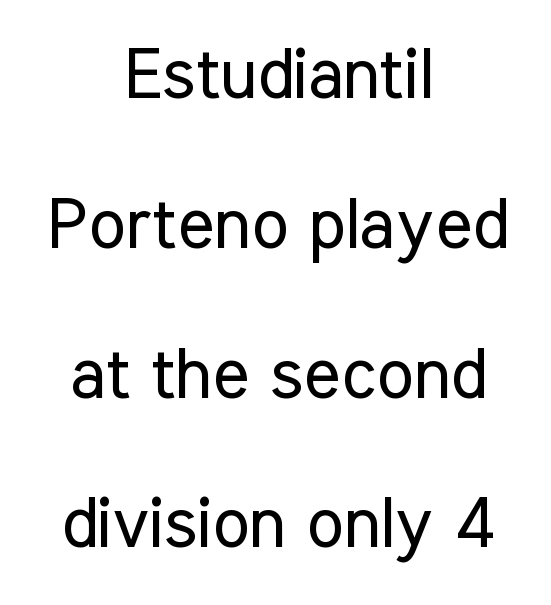
{"serif": "no", "italic": "no", "bold": "no", "weight": "regular", "width": "condensed", "stroke_contrast": "low", "x_height": "medium", "monospaced": "no", "underline": "no", "align": "center", "line_spacing": "loose", "line_spacing_ratio": 2.14, "letter_spacing": "normal", "letter_spacing_em": 0.0, "glyph_px": 70}
